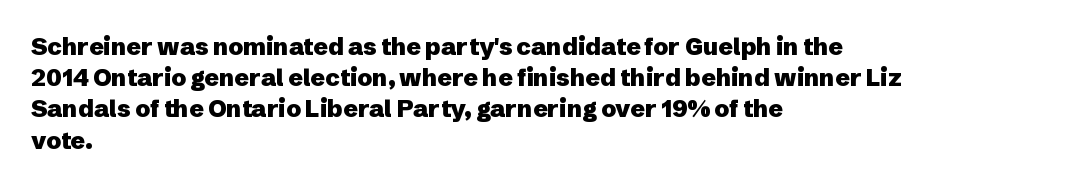
Q: Is the text bold? A: Yes.
Q: Is the text italic (slanted)? A: No, it is upright.
Q: Is the text underlined? A: No.
Q: How is the paragraph aligned? A: Left-aligned.
Q: Is the spacing between letters normal or unusually wide? A: Normal.
Q: Is the spacing between lines tight, normal or loose? A: Normal.
